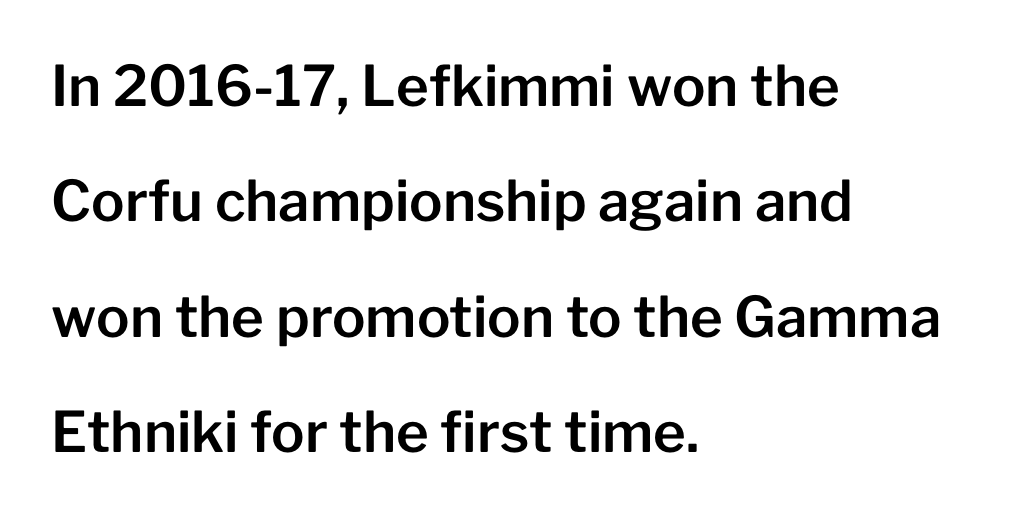
Nope, not italic — everything's standing straight. Spacing verdict: proportional, widths tailored to each character. A bare baseline throughout the passage. Look at the tracking — it's just the regular setting, nothing added. The typeface chosen for these lines omits serifs.
